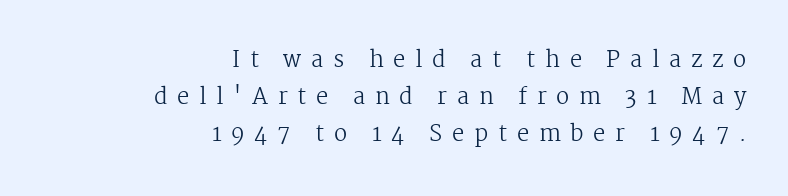
The image shows 22 px text type, upright; set right-aligned, normal line spacing (1.68x), unusually wide letter spacing (+0.44 em), not underlined.
